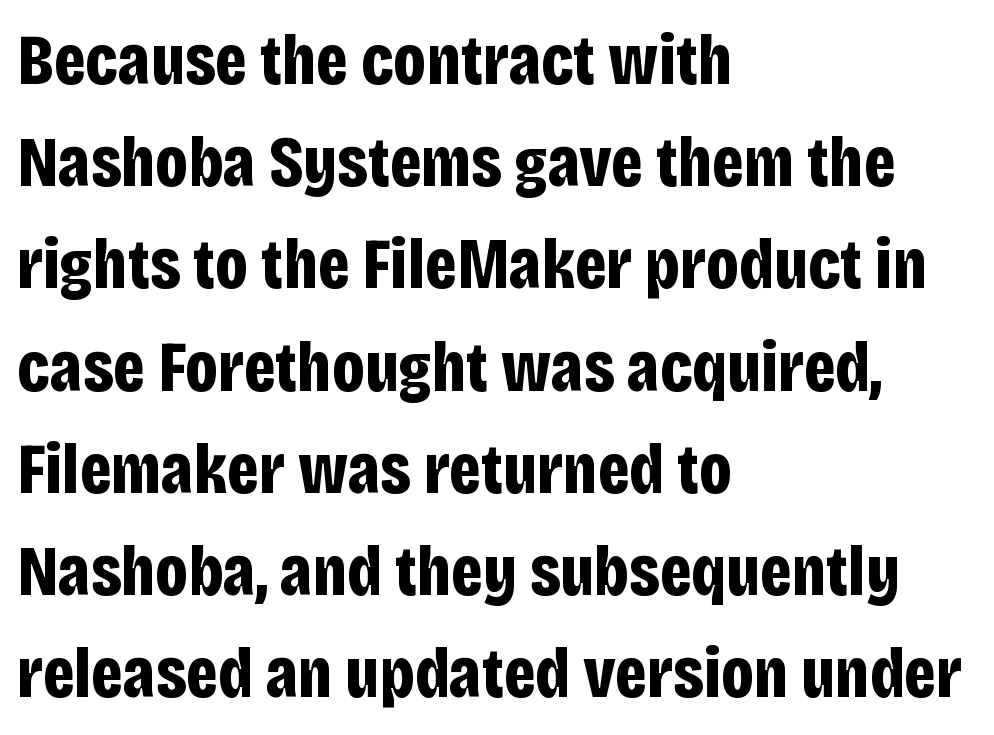
{"serif": "no", "italic": "no", "bold": "yes", "weight": "bold", "width": "condensed", "stroke_contrast": "low", "x_height": "large", "monospaced": "no", "underline": "no", "align": "left", "line_spacing": "normal", "line_spacing_ratio": 1.44, "letter_spacing": "normal", "letter_spacing_em": 0.0, "glyph_px": 71}
